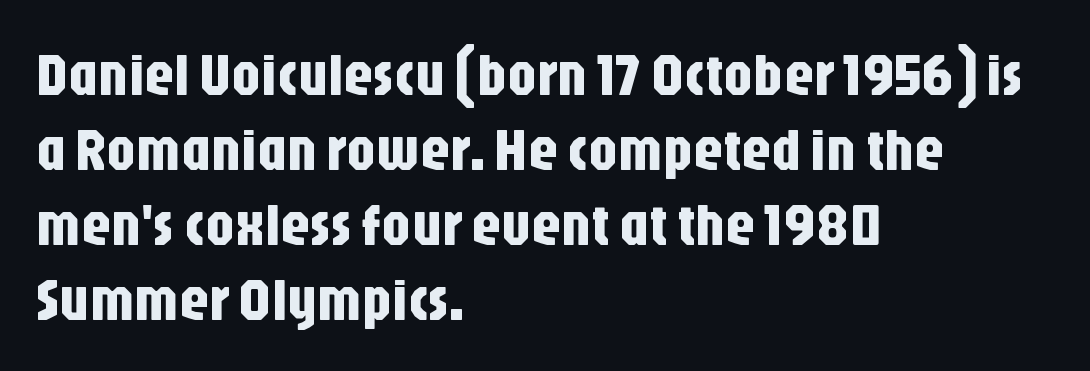
{"serif": "no", "italic": "no", "width": "condensed", "stroke_contrast": "low", "x_height": "large", "monospaced": "no", "underline": "no", "align": "left", "line_spacing": "normal", "line_spacing_ratio": 1.27, "letter_spacing": "normal", "letter_spacing_em": 0.0, "glyph_px": 59}
